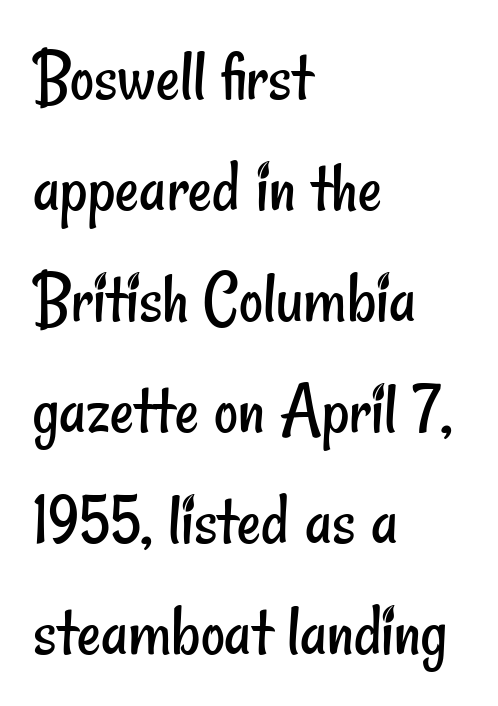
Q: Is the text bold? A: No.
Q: Is the typeface a serif or a sans-serif typeface? A: Sans-serif.
Q: Is the text underlined? A: No.
Q: How is the paragraph aligned? A: Left-aligned.
Q: Is the spacing between letters normal or unusually wide? A: Normal.
Q: Is the spacing between lines tight, normal or loose? A: Normal.
Q: Width (condensed, normal, or wide)? A: Condensed.
Q: Stroke contrast? A: Low.
Q: x-height? A: Small.
Q: Monospaced? A: No.
